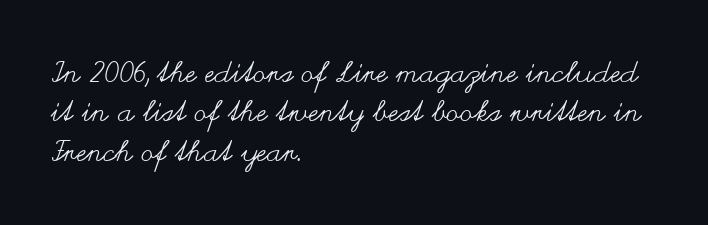
The image shows 29 px regular-weight, wide type; set left-aligned, normal line spacing (1.36x), normal letter spacing, not underlined; medium stroke contrast and a small x-height.
